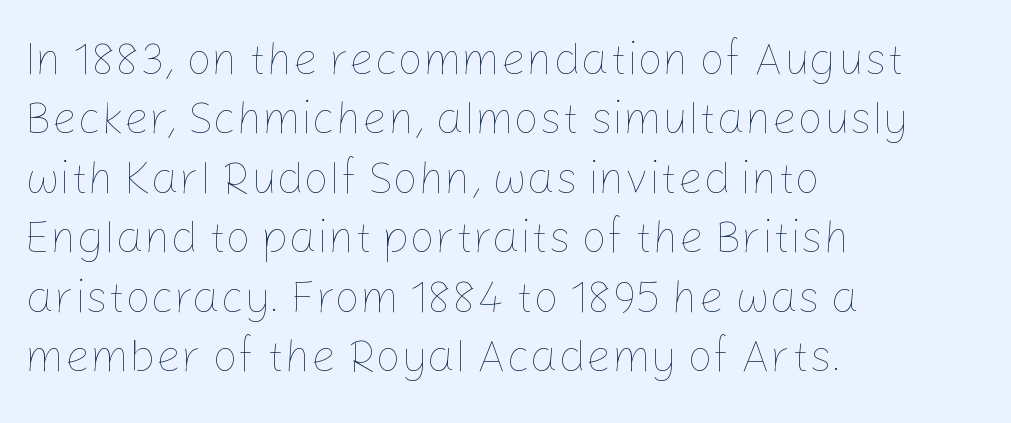
The rendering uses natural spacing where letterforms have individual widths. Line starts are locked; line ends wander. Is there any slant? The stems are plumb. A clean baseline with only descenders dipping below it.
